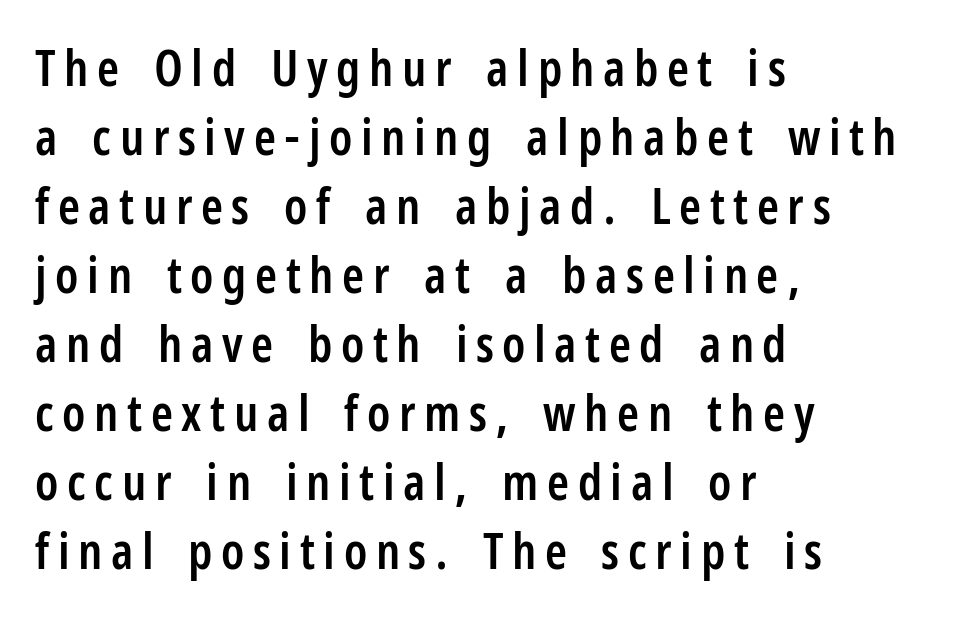
A typesetter would call this proportional, since set widths differ per character. No feet cap the strokes, marking this as sans-serif type. Is there much room between lines? A standard amount, neither cramped nor airy. These lines were composed using upright roman letters. The characters look somewhat weighty, a semibold short of true bold.
